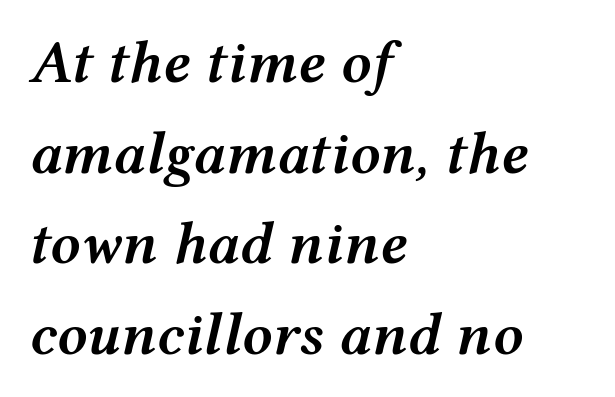
{"italic": "yes", "lean": "right", "slant_degrees": 12, "bold": "semi", "weight": "semibold", "width": "wide", "stroke_contrast": "medium", "x_height": "medium", "monospaced": "no", "underline": "no", "align": "left", "line_spacing": "normal", "line_spacing_ratio": 1.51, "letter_spacing": "normal", "letter_spacing_em": 0.0, "glyph_px": 60}
